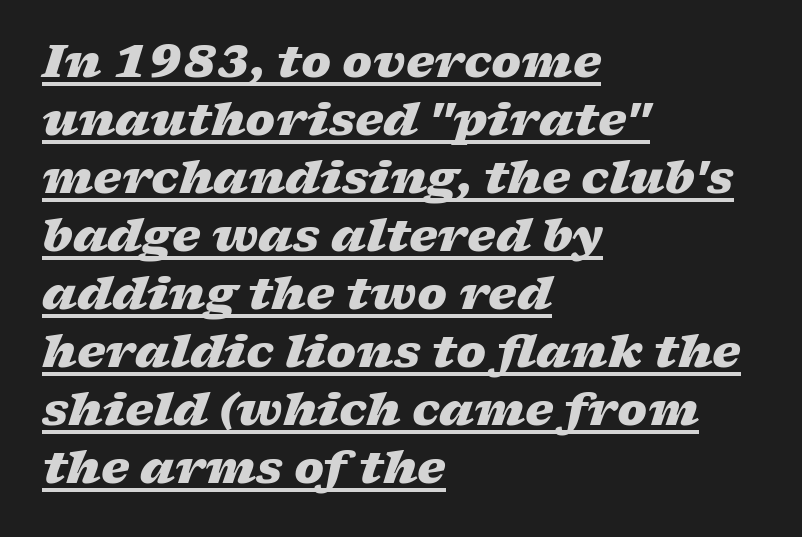
Q: Is the text bold? A: Yes.
Q: Is the text italic (slanted)? A: Yes, it leans right by about 17 degrees.
Q: Is the text underlined? A: Yes.
Q: How is the paragraph aligned? A: Left-aligned.
Q: Is the spacing between letters normal or unusually wide? A: Normal.
Q: Is the spacing between lines tight, normal or loose? A: Normal.
Q: Width (condensed, normal, or wide)? A: Wide.
Q: Stroke contrast? A: Low.
Q: x-height? A: Medium.
Q: Monospaced? A: No.
